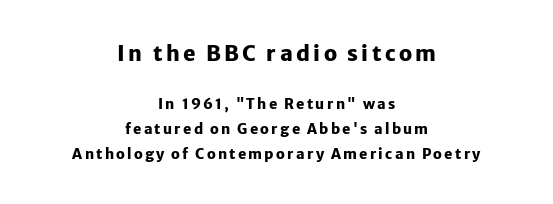
Leftover space on each line is divided equally before and after the words. Posture: vertical. Scale decreases going downward across the two blocks. Plain, unruled lines of type. Heft: maximum for text — a bold.
